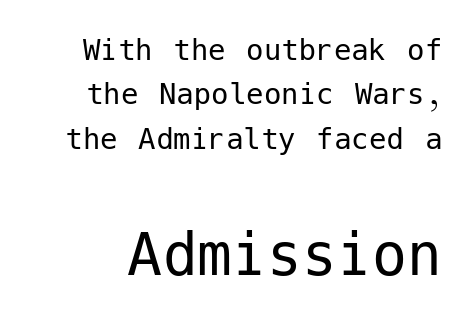
The image shows 70 px regular-weight sans-serif type, upright; set normal line spacing (1.27x), normal letter spacing, not underlined; the second (bottom) block is 2.0x larger; low stroke contrast and a medium x-height.
